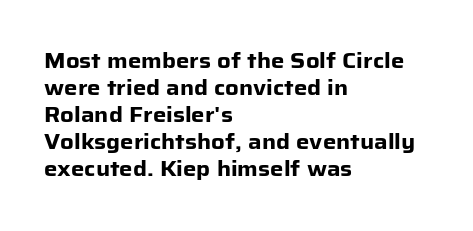
{"italic": "no", "bold": "yes", "underline": "no", "align": "left", "line_spacing": "normal", "line_spacing_ratio": 1.29, "letter_spacing": "normal", "letter_spacing_em": 0.0, "glyph_px": 21}
